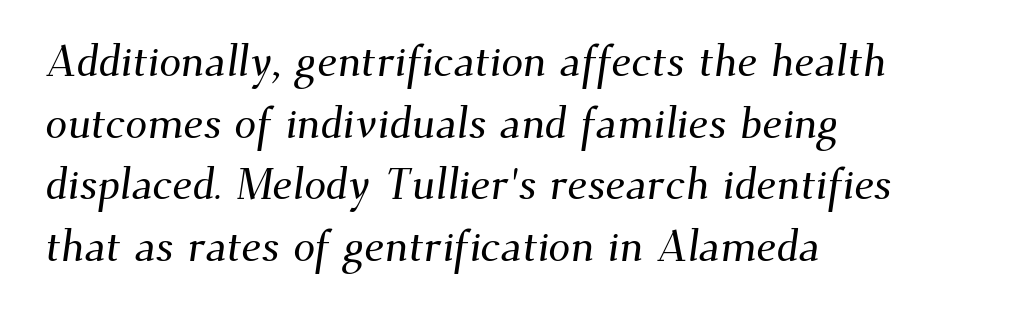
Q: Is the typeface a serif or a sans-serif typeface? A: Serif.
Q: Is the text underlined? A: No.
Q: How is the paragraph aligned? A: Left-aligned.
Q: Is the spacing between letters normal or unusually wide? A: Normal.
Q: Is the spacing between lines tight, normal or loose? A: Normal.
Q: Width (condensed, normal, or wide)? A: Normal.
Q: Stroke contrast? A: Medium.
Q: x-height? A: Small.
Q: Monospaced? A: No.
